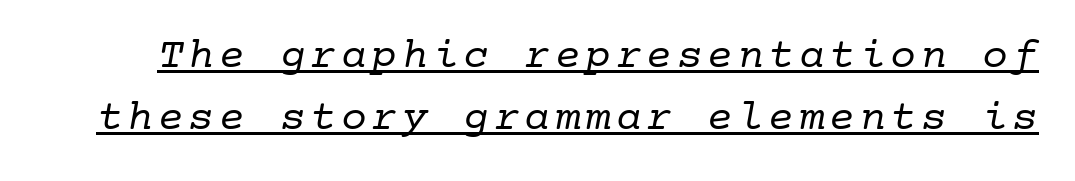
Nothing heavy about these letters — not bold at all. Every word sits above its own underline. Leading matches the norm, producing a regular column. This rendering employs a face with finishing strokes, i.e., a serif. Note the uniform advance width — an 'i' takes as much space as an 'm'.
